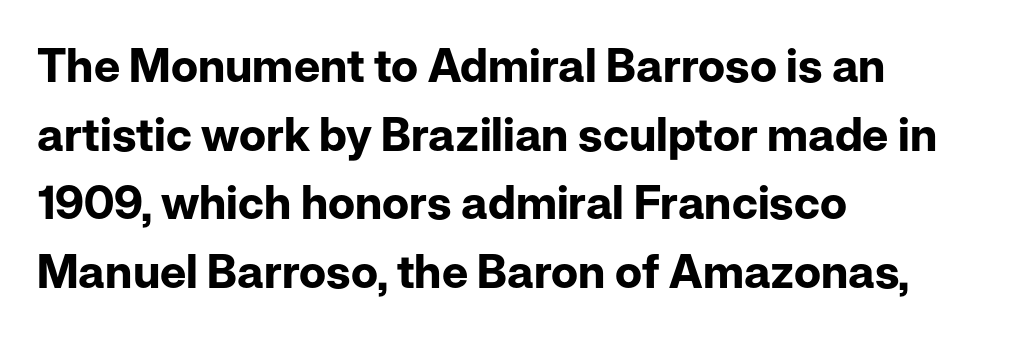
Q: Is the text bold? A: Yes.
Q: Is the text italic (slanted)? A: No, it is upright.
Q: Is the typeface a serif or a sans-serif typeface? A: Sans-serif.
Q: Is the text underlined? A: No.
Q: How is the paragraph aligned? A: Left-aligned.
Q: Is the spacing between letters normal or unusually wide? A: Normal.
Q: Is the spacing between lines tight, normal or loose? A: Normal.
Q: Width (condensed, normal, or wide)? A: Normal.
Q: Stroke contrast? A: Low.
Q: x-height? A: Medium.
Q: Monospaced? A: No.
